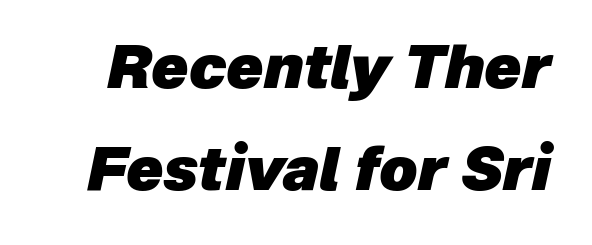
{"italic": "yes", "lean": "right", "slant_degrees": 12, "bold": "yes", "weight": "heavy", "width": "normal", "stroke_contrast": "low", "x_height": "medium", "monospaced": "no", "underline": "no", "line_spacing": "normal", "line_spacing_ratio": 1.7, "letter_spacing": "normal", "letter_spacing_em": 0.0, "glyph_px": 60}
